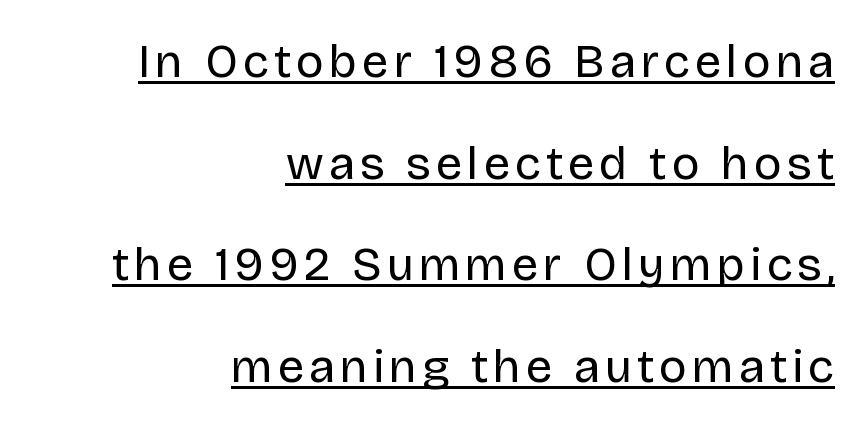
The image shows 47 px regular-weight sans-serif type, upright; set right-aligned, loose line spacing (2.16x), underlined; low stroke contrast and a large x-height.
